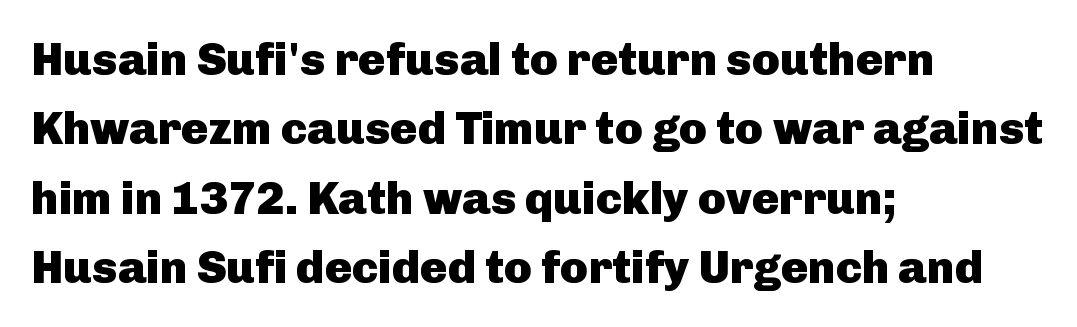
{"serif": "no", "italic": "no", "bold": "yes", "weight": "heavy", "width": "normal", "stroke_contrast": "low", "x_height": "medium", "monospaced": "no", "underline": "no", "align": "left", "line_spacing": "normal", "line_spacing_ratio": 1.51, "letter_spacing": "normal", "letter_spacing_em": 0.0, "glyph_px": 46}
